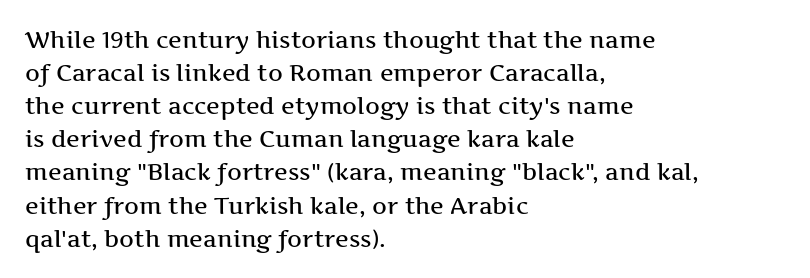
The image shows 23 px text type, upright; set left-aligned, normal line spacing (1.44x), normal letter spacing, not underlined.
